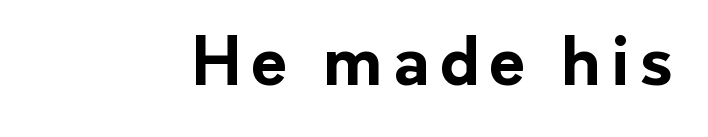
{"serif": "no", "italic": "no", "bold": "yes", "weight": "bold", "width": "normal", "stroke_contrast": "low", "x_height": "medium", "monospaced": "no", "underline": "no", "glyph_px": 66}
